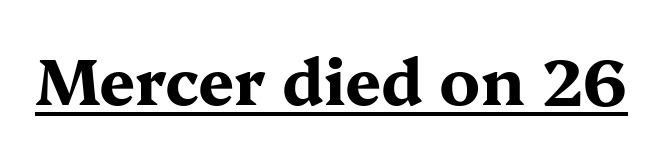
{"serif": "yes", "italic": "no", "bold": "yes", "weight": "bold", "width": "wide", "stroke_contrast": "medium", "x_height": "medium", "monospaced": "no", "underline": "yes", "letter_spacing": "normal", "letter_spacing_em": 0.0, "glyph_px": 64}
